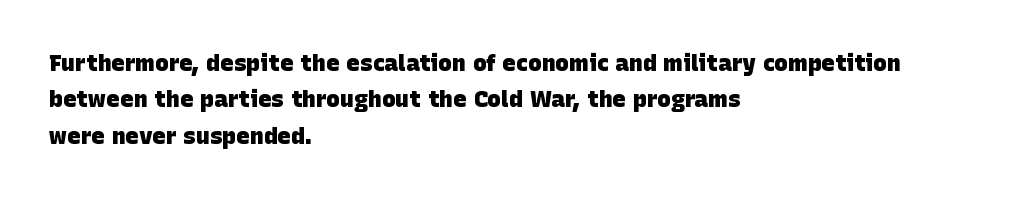
The image shows 23 px bold type; set left-aligned, normal line spacing (1.58x), normal letter spacing, not underlined.
